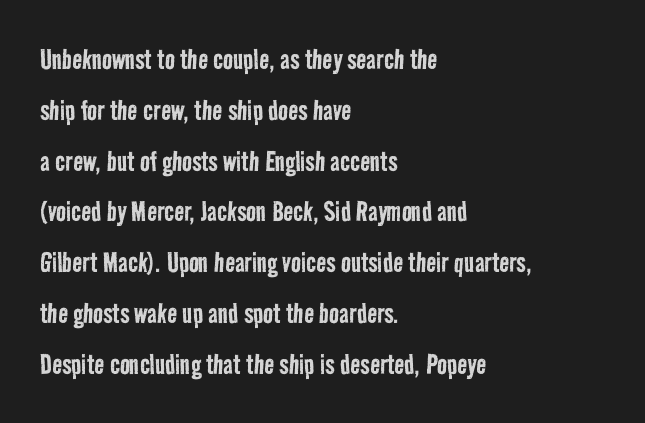
{"serif": "no", "bold": "no", "weight": "regular", "width": "condensed", "stroke_contrast": "low", "x_height": "medium", "monospaced": "no", "underline": "no", "align": "left", "line_spacing": "normal", "line_spacing_ratio": 1.54, "letter_spacing": "normal", "letter_spacing_em": 0.0, "glyph_px": 33}
